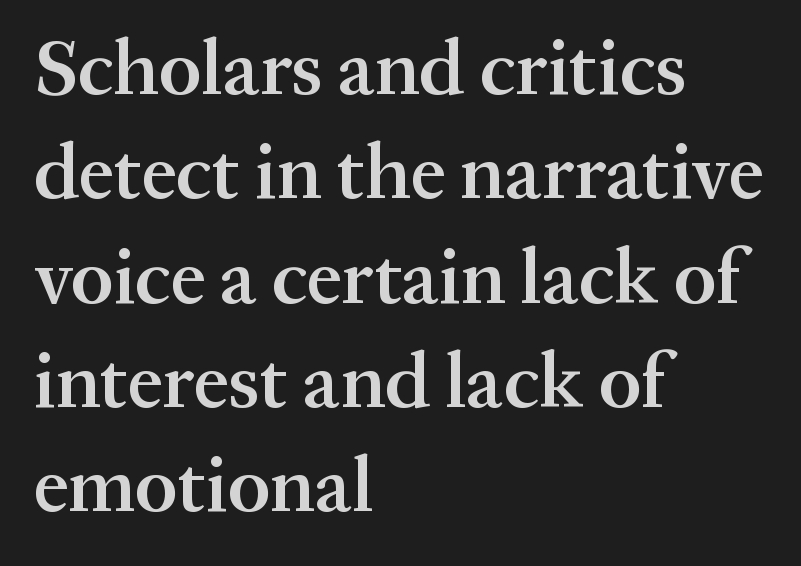
Q: Is the text bold? A: Semi-bold.
Q: Is the text italic (slanted)? A: No, it is upright.
Q: Is the typeface a serif or a sans-serif typeface? A: Serif.
Q: Is the text underlined? A: No.
Q: How is the paragraph aligned? A: Left-aligned.
Q: Is the spacing between letters normal or unusually wide? A: Normal.
Q: Is the spacing between lines tight, normal or loose? A: Normal.
Q: Width (condensed, normal, or wide)? A: Normal.
Q: Stroke contrast? A: Medium.
Q: x-height? A: Medium.
Q: Monospaced? A: No.
